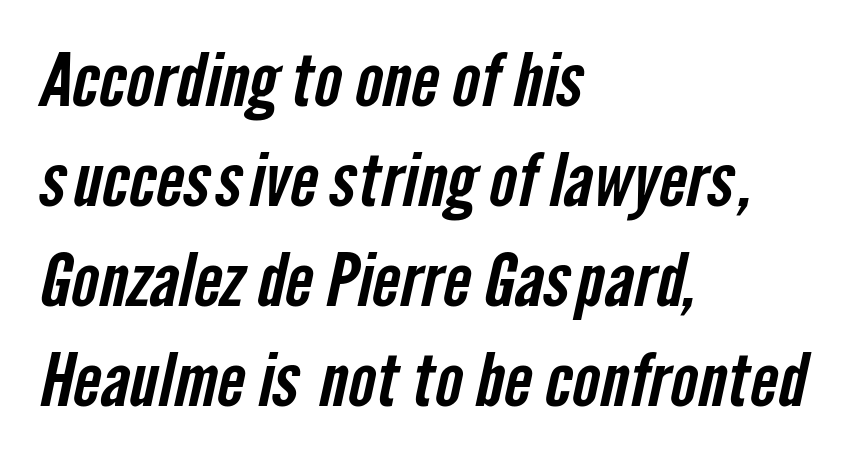
{"serif": "no", "width": "condensed", "stroke_contrast": "low", "x_height": "medium", "monospaced": "no", "underline": "no", "align": "left", "line_spacing": "normal", "line_spacing_ratio": 1.35, "letter_spacing": "normal", "letter_spacing_em": 0.0, "glyph_px": 74}
